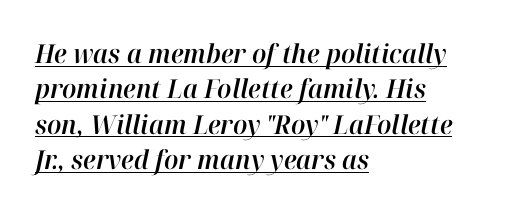
Q: Is the text italic (slanted)? A: Yes, it leans right by about 12 degrees.
Q: Is the text underlined? A: Yes.
Q: How is the paragraph aligned? A: Left-aligned.
Q: Is the spacing between letters normal or unusually wide? A: Normal.
Q: Is the spacing between lines tight, normal or loose? A: Normal.
